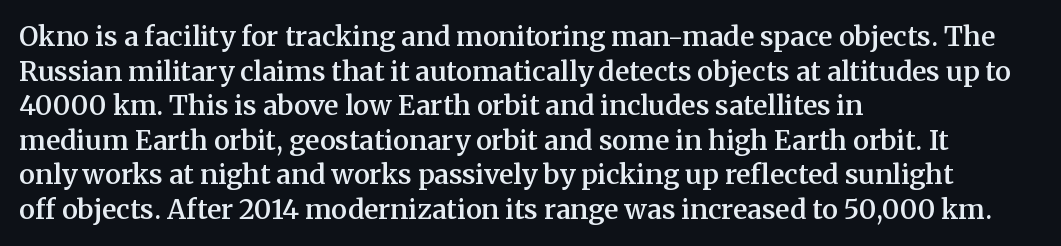
Set as a demibold, roughly 600 on the weight scale. The rendering anchors every line to the left-hand side. Tracking here is standard; glyphs follow each other at the usual distance. In terms of posture, this sample is upright. Each row of text sits above clean, open space.
